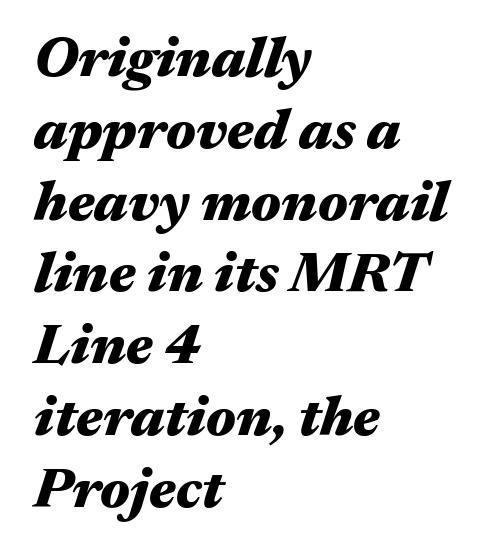
The image shows 57 px heavy, wide type, italic (leaning right); set left-aligned, normal line spacing (1.26x), normal letter spacing, not underlined; medium stroke contrast and a medium x-height.
